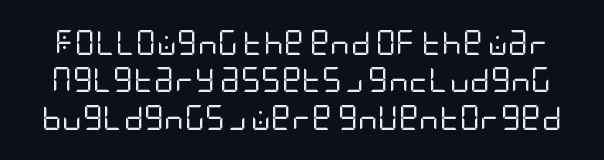
The image shows 25 px text type, upright; set normal line spacing (1.5x), normal letter spacing, not underlined.
